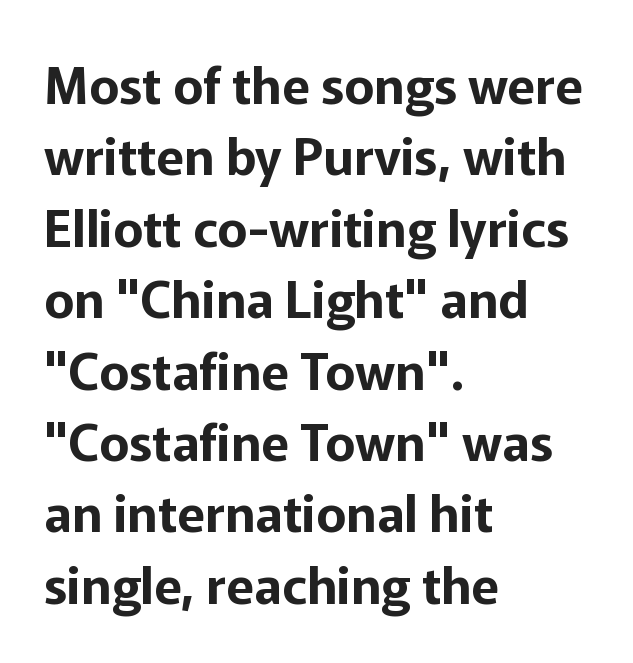
The image shows 51 px sans-serif type, upright; set left-aligned, normal line spacing (1.4x), normal letter spacing, not underlined; low stroke contrast and a medium x-height.
